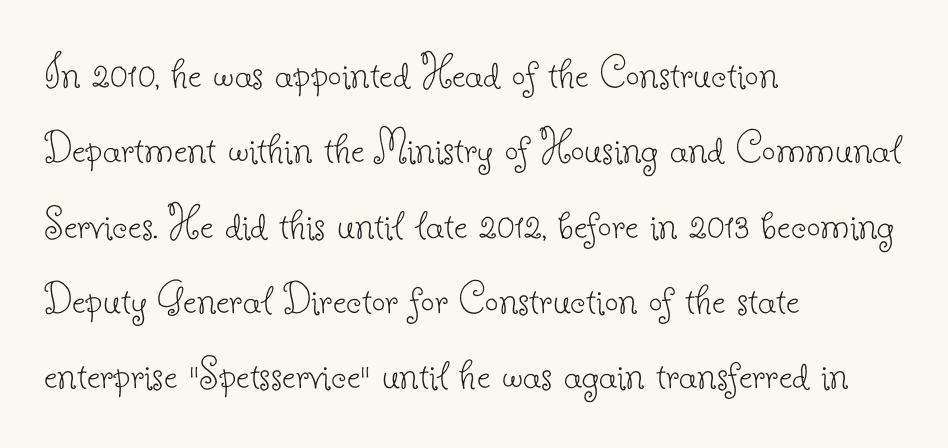
The image shows 48 px thin serif type, upright; set left-aligned, normal line spacing (1.57x), normal letter spacing, not underlined; low stroke contrast and a small x-height.
